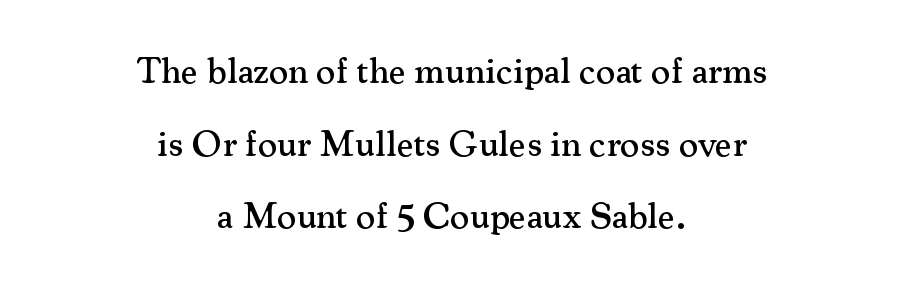
The image shows 37 px serif type, upright; set centered, loose line spacing (1.96x), normal letter spacing, not underlined; medium stroke contrast and a small x-height.
